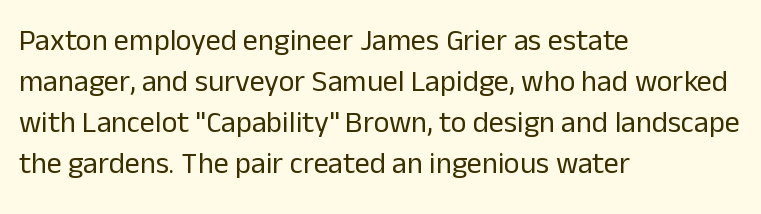
The block of text has a typical density, with ordinary space between rows. A quiet, ordinary-to-light weight characterises the typeface. Character widths vary here, with narrow letters taking less room than wide ones. The passage shown is not underscored anywhere. Italic: no, the glyphs are upright roman.
